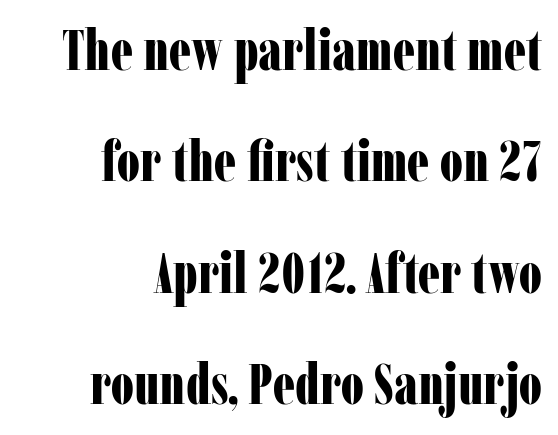
Thick stems and heavy bowls — unmistakably bold. Caption: standard tracking, unaltered. Leading is clearly above the norm, producing a sparse column. Italic: no, the glyphs are upright roman.
